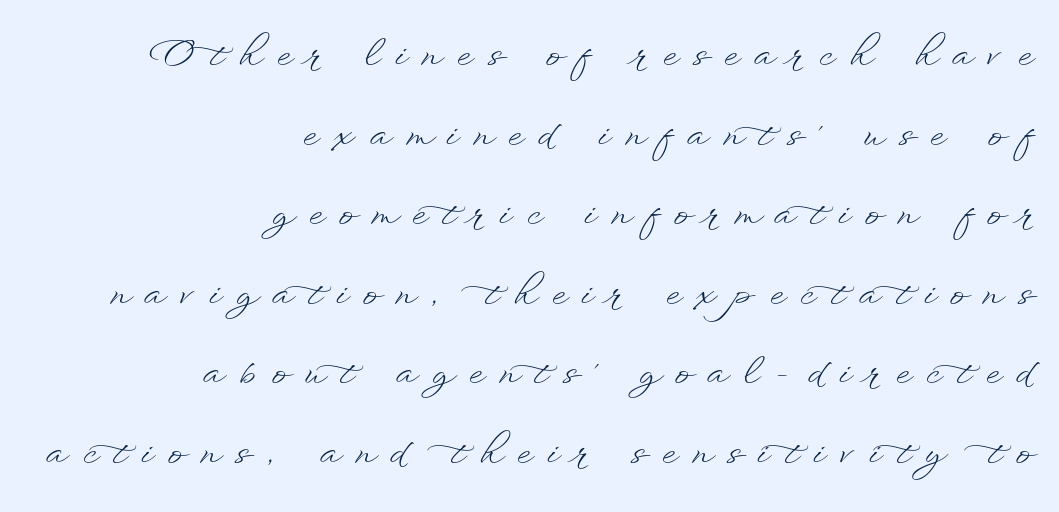
These lines have a slow, spaced-out rhythm from letter to letter. Line ends are locked; line starts wander. The face looks like a standard text weight, possibly lighter. Type without underlining. Each letter keeps its own natural width here, so spacing adapts to shape.
